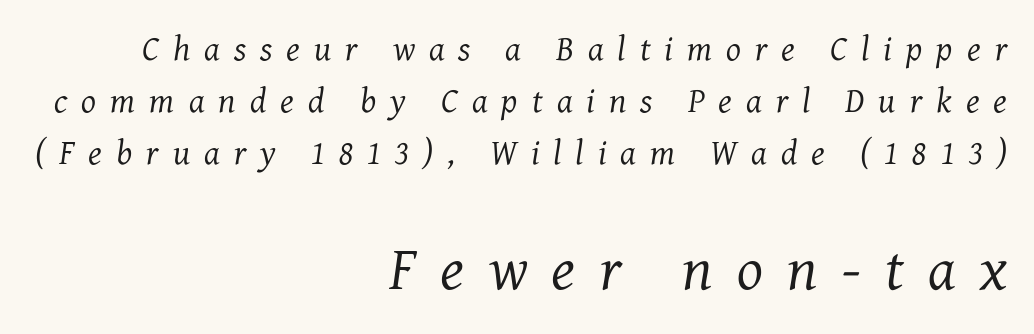
{"serif": "yes", "italic": "yes", "lean": "right", "slant_degrees": 7, "bold": "no", "weight": "regular", "width": "normal", "stroke_contrast": "medium", "x_height": "medium", "monospaced": "no", "underline": "no", "align": "right", "line_spacing": "normal", "line_spacing_ratio": 1.49, "letter_spacing": "wide", "letter_spacing_em": 0.4, "larger_block": "second", "size_ratio": 1.74, "glyph_px": 61}
